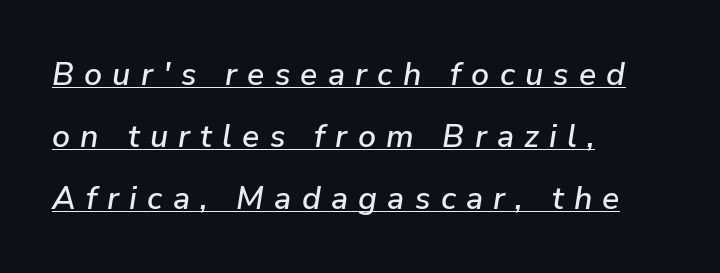
The image shows 32 px text type, italic (leaning right); set left-aligned, loose line spacing (1.93x), unusually wide letter spacing (+0.32 em), underlined; low stroke contrast and a medium x-height.
